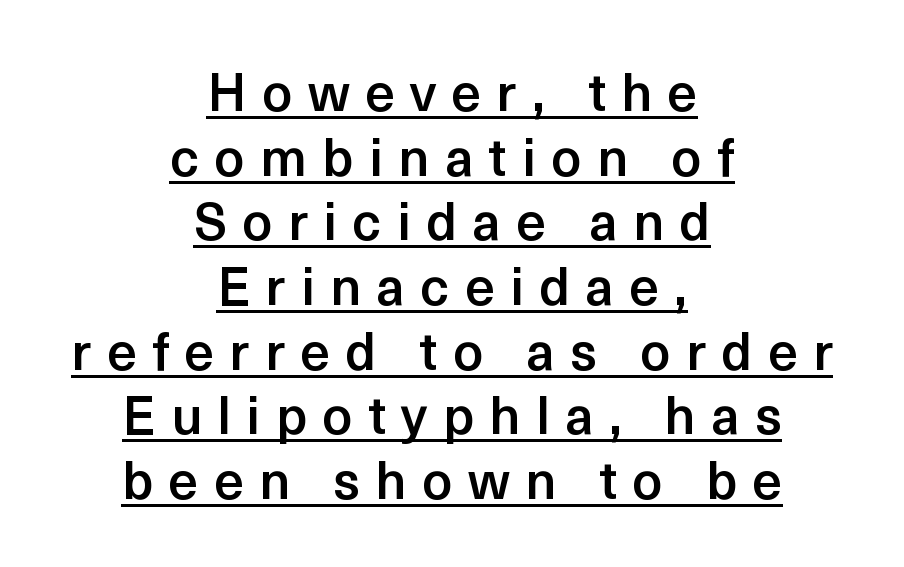
The image shows 53 px semibold sans-serif type, upright; set centered, line spacing 1.22x, unusually wide letter spacing (+0.29 em), underlined; a medium x-height.
